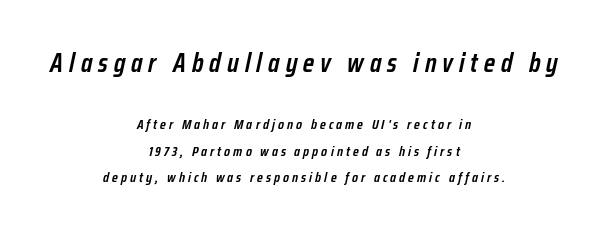
{"italic": "yes", "lean": "right", "slant_degrees": 12, "bold": "semi", "underline": "no", "align": "center", "line_spacing_ratio": 1.88, "letter_spacing": "wide", "letter_spacing_em": 0.22, "larger_block": "first", "size_ratio": 1.93, "glyph_px": 27}
